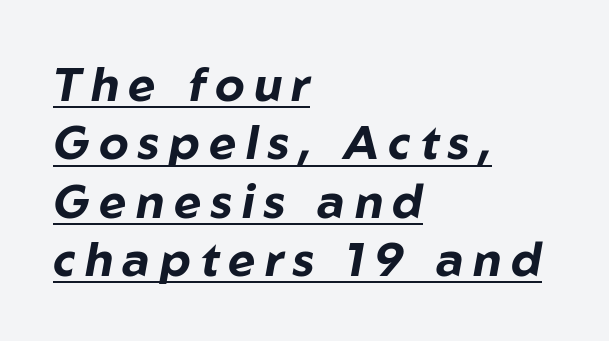
{"italic": "yes", "lean": "right", "slant_degrees": 10, "bold": "yes", "weight": "bold", "width": "normal", "stroke_contrast": "low", "x_height": "medium", "monospaced": "no", "underline": "yes", "align": "left", "line_spacing_ratio": 1.24, "letter_spacing": "wide", "letter_spacing_em": 0.2, "glyph_px": 47}
